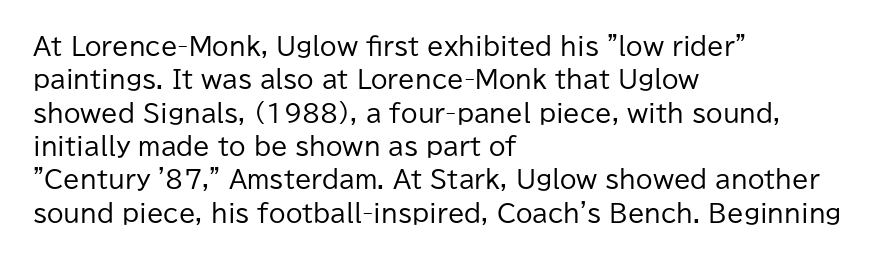
{"italic": "no", "bold": "no", "underline": "no", "align": "left", "line_spacing": "normal", "line_spacing_ratio": 1.39, "letter_spacing": "normal", "letter_spacing_em": 0.0, "glyph_px": 24}
